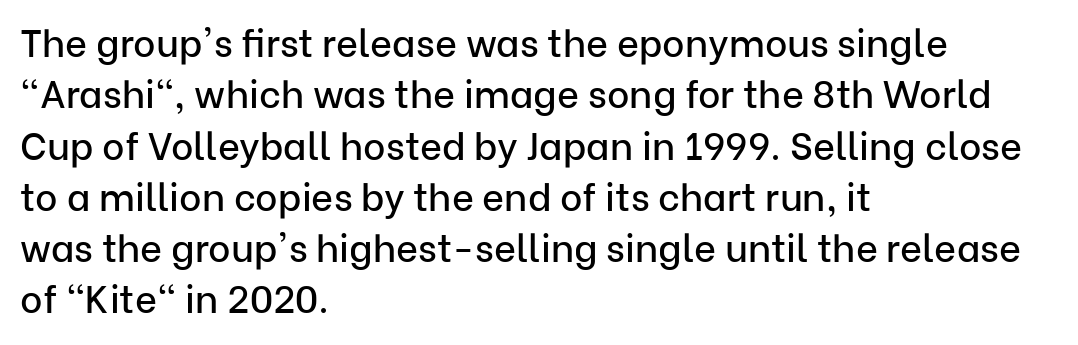
Does the leading feel generous? No, just average. Observe the absence of serifs on each vertical stroke in this sample. The lettering stays uniformly vertical, giving the passage a roman look. The paragraph has a hard left edge and a soft right edge. Plain, unruled lines of type.
